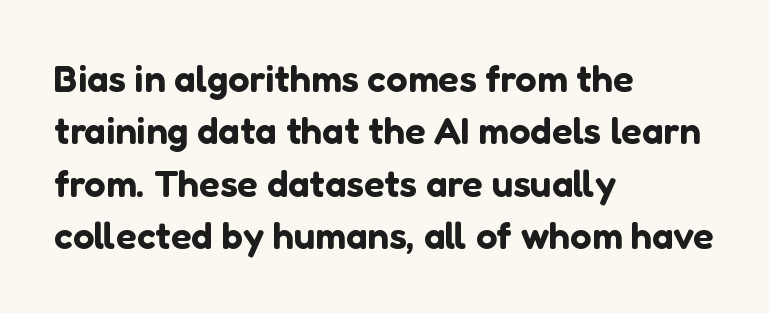
A normal amount of white space separates one row of letters from the next. The letters stand straight up with perfectly vertical stems. The designer went with a sans here, leaving each stem footless. Standard letterfit; no display-style spreading of the glyphs.
